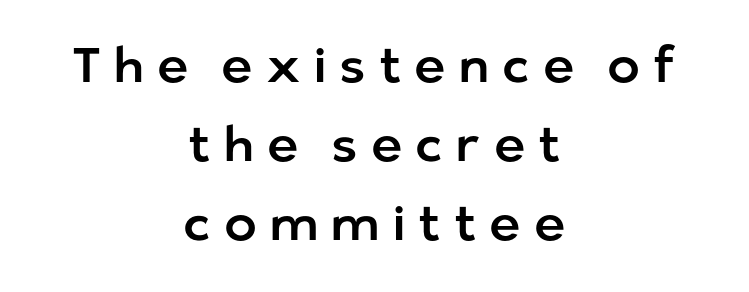
The type family on display is of the sans-serif kind. Observe the wide spacing: letters keep a clear distance from each other. Any mark beneath the type? The region is blank. What's the leading like? Ordinary, nothing unusual. In CSS terms this would be text-align: center.
